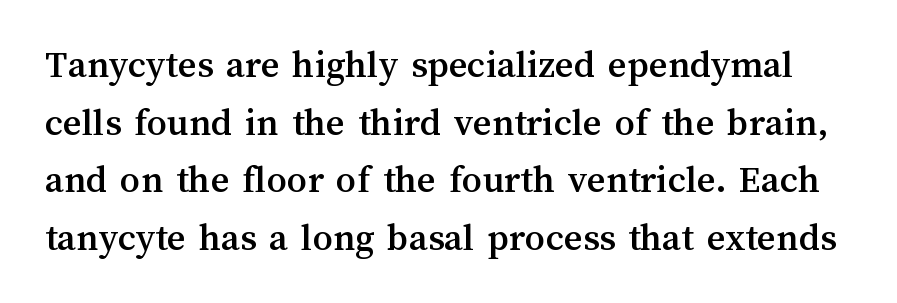
Q: Is the text italic (slanted)? A: No, it is upright.
Q: Is the text underlined? A: No.
Q: Is the spacing between letters normal or unusually wide? A: Normal.
Q: Is the spacing between lines tight, normal or loose? A: Normal.
Q: Width (condensed, normal, or wide)? A: Normal.
Q: Stroke contrast? A: Medium.
Q: x-height? A: Medium.
Q: Monospaced? A: No.
